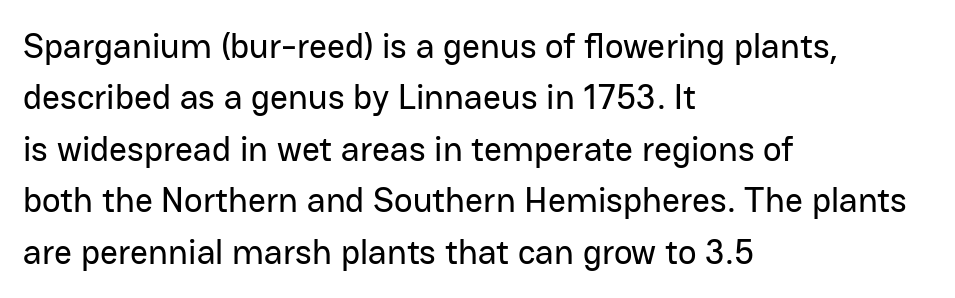
The image shows 35 px sans-serif type, upright; set left-aligned, normal line spacing (1.47x), normal letter spacing, not underlined; low stroke contrast and a medium x-height.
